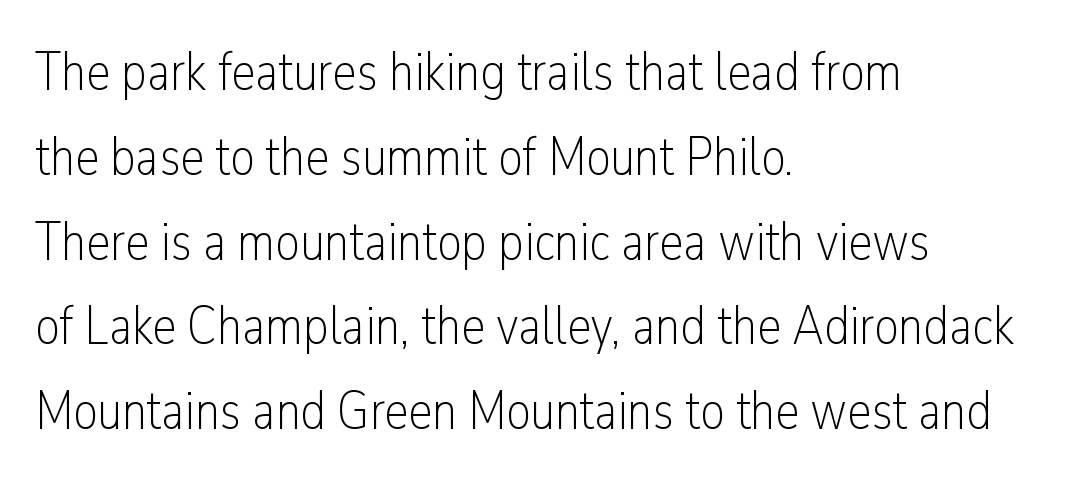
Posture: vertical. One glance says typical: line gaps are just what's usual. Line starts are locked; line ends wander. The passage shown is typeset with a sans-serif family. The face used here is proportionally spaced, like ordinary book or web type.
